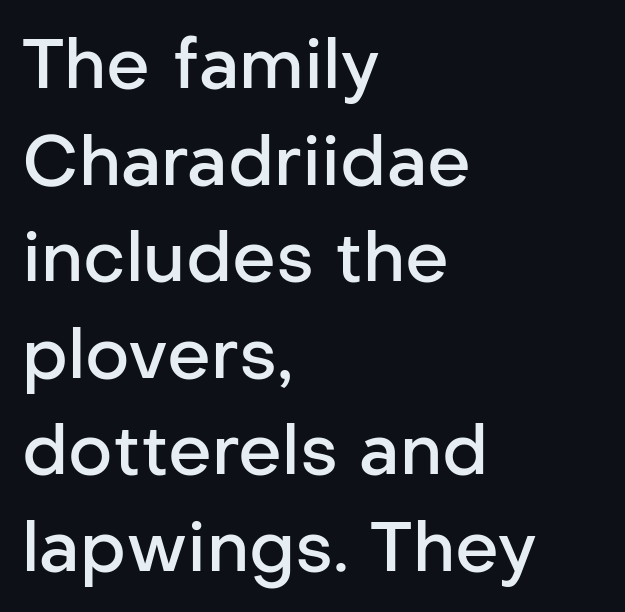
All the whitespace from short lines collects on the right. The letters advance in unequal steps, a hallmark of proportional type. Descender tails drop into unmarked territory. Font category for this specimen: sans-serif.
